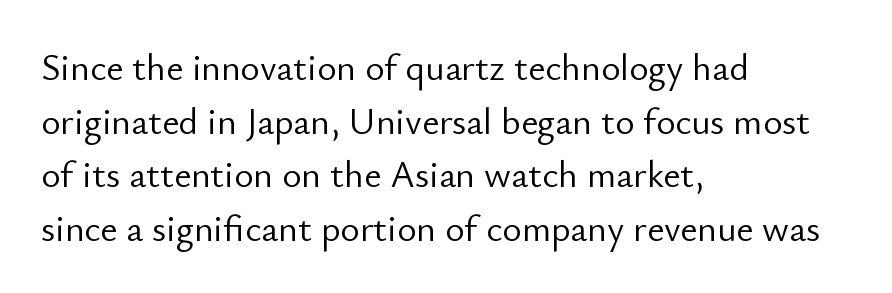
The designer left line spacing at the default. Is the type heavy? It reads as light-to-regular instead. A bare baseline throughout the passage. Each word holds together tightly as a unit, with standard inter-letter gaps.
